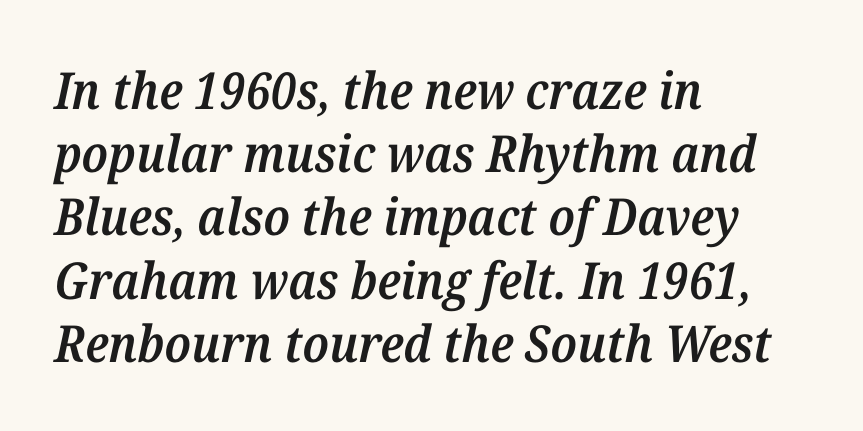
{"serif": "yes", "italic": "yes", "lean": "right", "slant_degrees": 12, "bold": "semi", "weight": "semibold", "width": "normal", "stroke_contrast": "medium", "x_height": "medium", "monospaced": "no", "underline": "no", "align": "left", "line_spacing_ratio": 1.24, "letter_spacing": "normal", "letter_spacing_em": 0.0, "glyph_px": 51}
